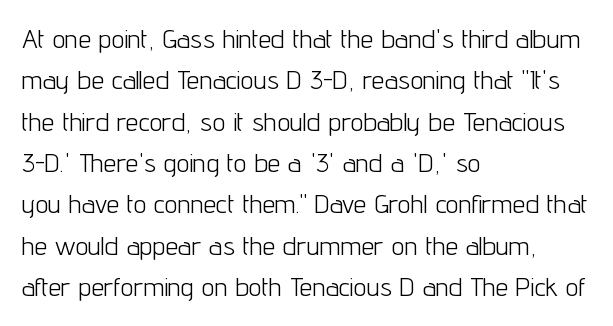
Each stroke keeps to a modest, everyday thickness or less. Whoever set this chose a conventional vertical rhythm. Caption: multi-line text, flush left, ragged right. Underlining? Definitely not there.
